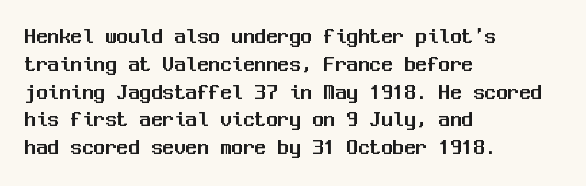
{"italic": "no", "underline": "no", "align": "left", "line_spacing_ratio": 1.21, "letter_spacing": "normal", "letter_spacing_em": 0.0, "glyph_px": 23}
